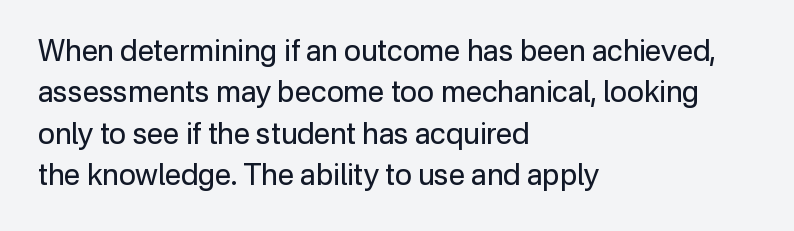
{"serif": "no", "italic": "no", "bold": "no", "weight": "regular", "width": "normal", "stroke_contrast": "low", "x_height": "medium", "monospaced": "no", "underline": "no", "align": "left", "line_spacing": "normal", "line_spacing_ratio": 1.43, "letter_spacing": "normal", "letter_spacing_em": 0.0, "glyph_px": 29}
